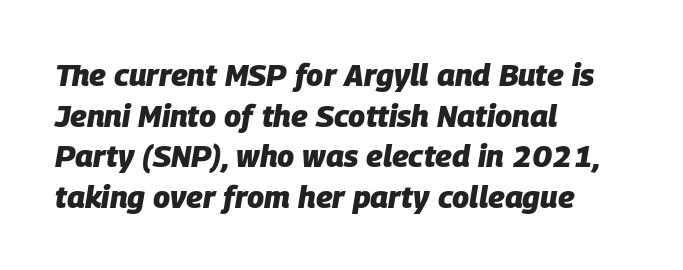
Italic: yes, the glyphs are oblique. Left-aligned paragraph, ragged on the right. The glyphs have the mass of a bold cut. The letters sit at their default tracking, neither squeezed nor spread. You could not count columns in this text — the font is proportionally spaced. Rule under the text: the space is simply empty.
